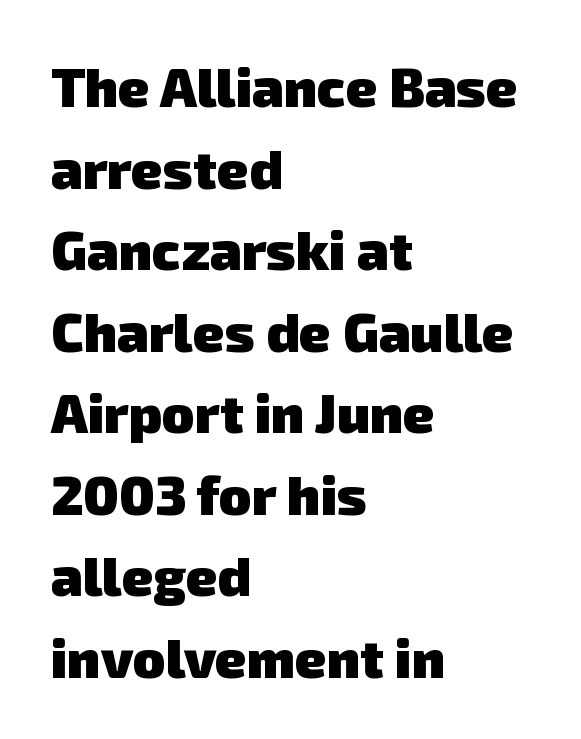
{"serif": "no", "bold": "yes", "weight": "heavy", "width": "normal", "stroke_contrast": "low", "x_height": "medium", "monospaced": "no", "underline": "no", "align": "left", "line_spacing": "normal", "line_spacing_ratio": 1.51, "letter_spacing": "normal", "letter_spacing_em": 0.0, "glyph_px": 54}
